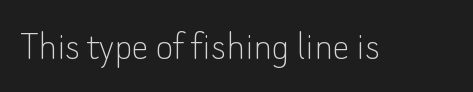
{"serif": "no", "italic": "no", "bold": "no", "weight": "thin", "width": "normal", "stroke_contrast": "low", "x_height": "small", "monospaced": "no", "underline": "no", "letter_spacing": "normal", "letter_spacing_em": 0.0, "glyph_px": 43}
